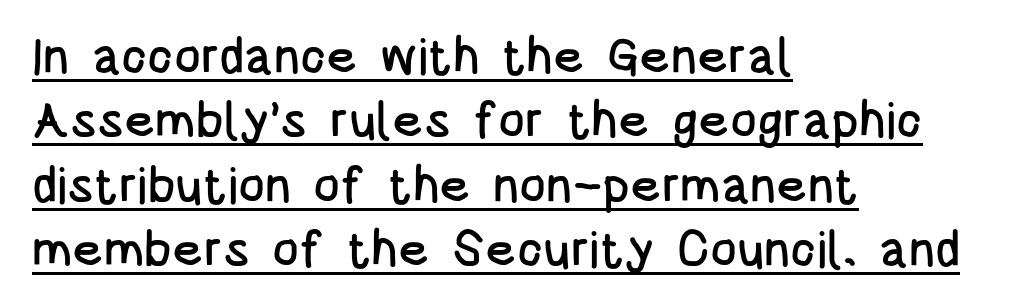
The image shows 50 px condensed sans-serif type, upright; set left-aligned, normal line spacing (1.29x), normal letter spacing, underlined; low stroke contrast and a large x-height.
